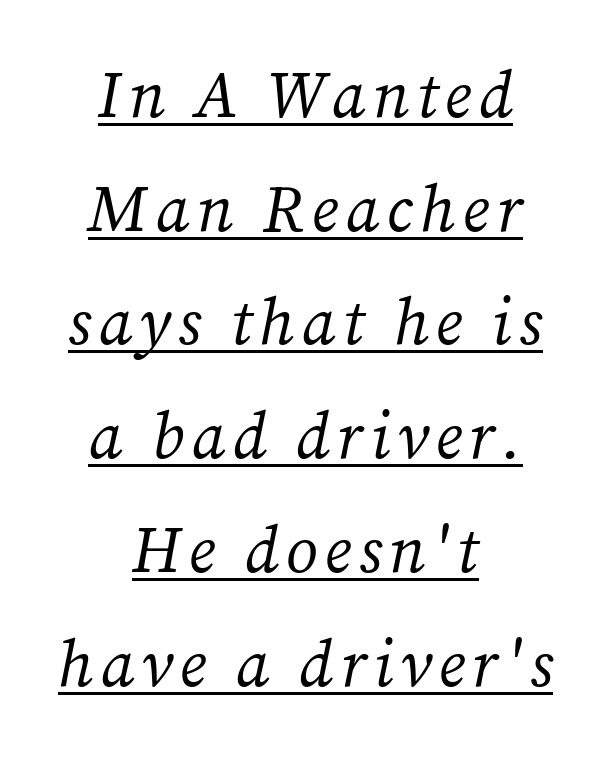
The image shows 65 px regular-weight serif type, italic (leaning right); set centered, line spacing 1.75x, underlined; medium stroke contrast and a medium x-height.
